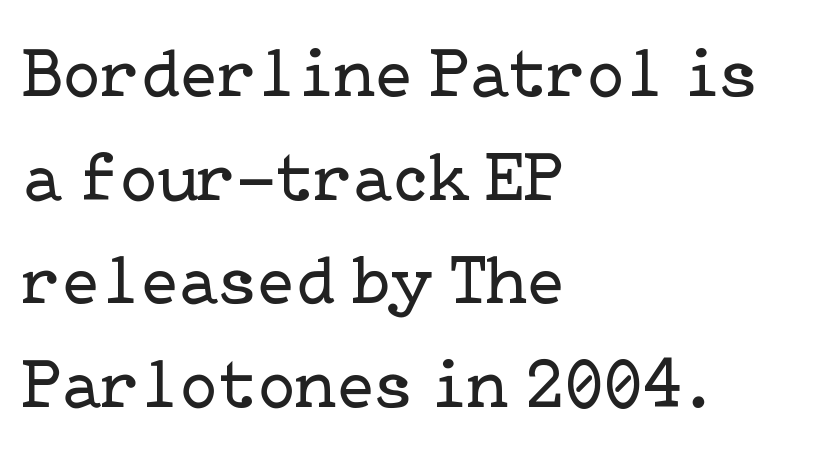
Does extra space separate the letters? No, they use regular spacing. The compositor pushed each line to the left boundary. The type sits square on the baseline with zero lean. The face used here is seriffed, in the tradition of book romans.
